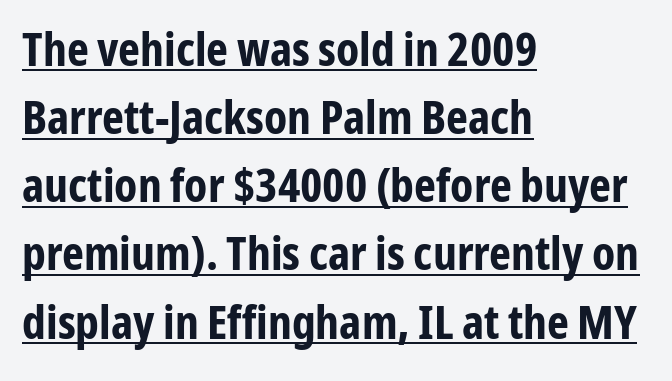
{"serif": "no", "italic": "no", "bold": "yes", "weight": "bold", "width": "condensed", "stroke_contrast": "low", "x_height": "medium", "monospaced": "no", "underline": "yes", "align": "left", "line_spacing": "normal", "line_spacing_ratio": 1.45, "letter_spacing": "normal", "letter_spacing_em": 0.0, "glyph_px": 47}
